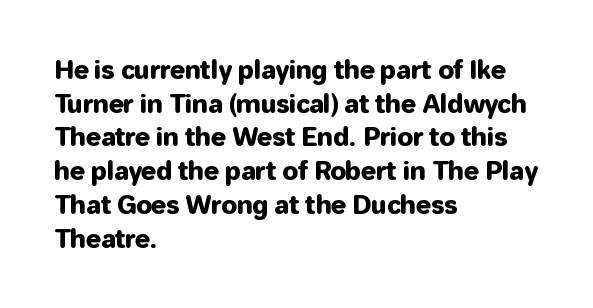
Caption: multi-line text, flush left, ragged right. The font's upright variant was chosen for this text. What stands out about the letter spacing? Nothing — it is the standard amount. Has an underline been added? It has not. This block has exactly the height ordinary leading produces.
